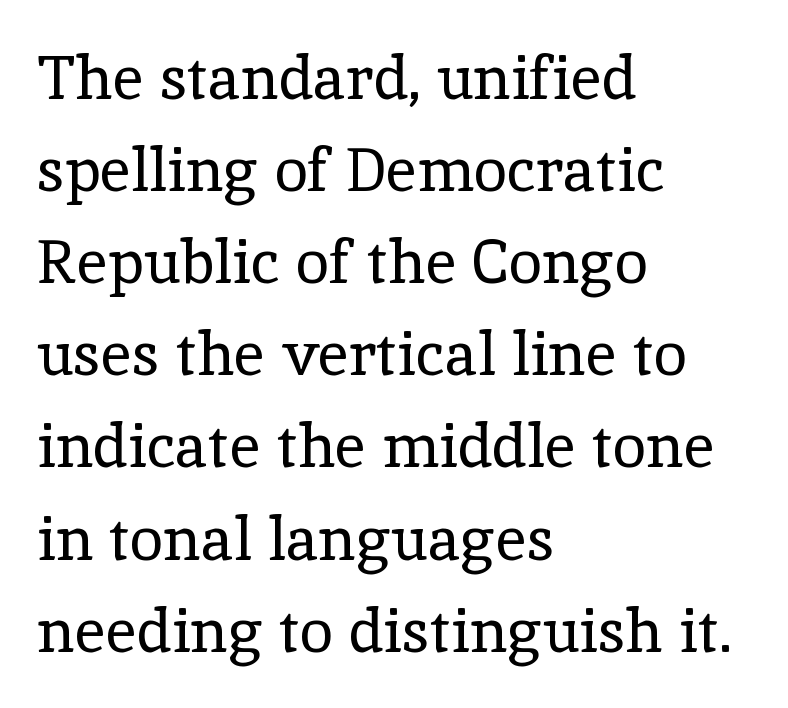
Q: Is the text bold? A: No.
Q: Is the text italic (slanted)? A: No, it is upright.
Q: Is the typeface a serif or a sans-serif typeface? A: Serif.
Q: Is the text underlined? A: No.
Q: How is the paragraph aligned? A: Left-aligned.
Q: Is the spacing between letters normal or unusually wide? A: Normal.
Q: Is the spacing between lines tight, normal or loose? A: Normal.
Q: Width (condensed, normal, or wide)? A: Normal.
Q: x-height? A: Medium.
Q: Monospaced? A: No.
